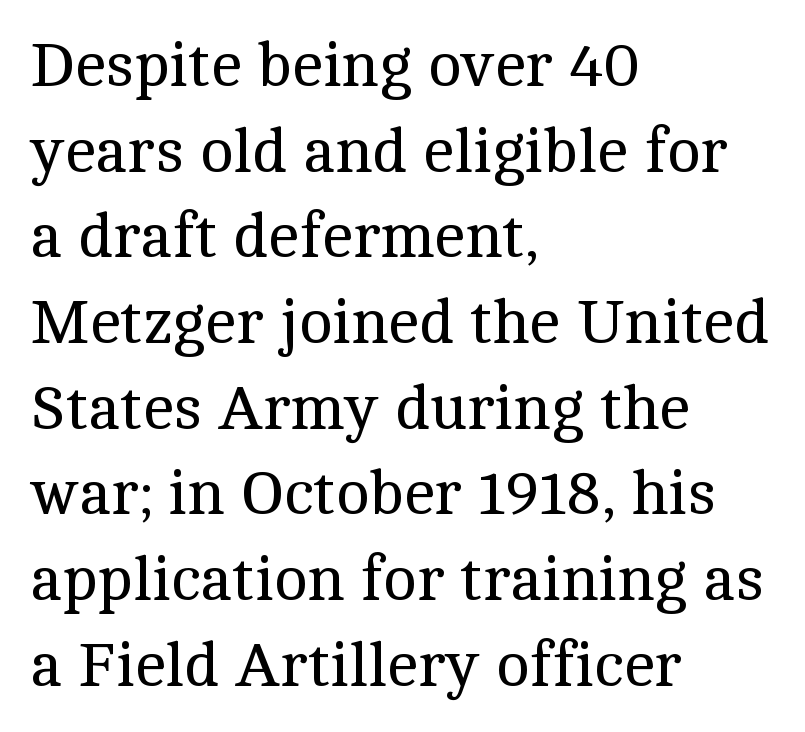
{"serif": "yes", "italic": "no", "bold": "no", "weight": "regular", "width": "normal", "x_height": "medium", "monospaced": "no", "underline": "no", "align": "left", "line_spacing": "normal", "line_spacing_ratio": 1.36, "letter_spacing": "normal", "letter_spacing_em": 0.0, "glyph_px": 63}
